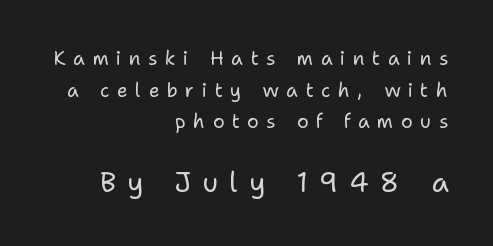
Q: Is the text bold? A: No.
Q: Is the text italic (slanted)? A: No, it is upright.
Q: Is the typeface a serif or a sans-serif typeface? A: Sans-serif.
Q: Is the text underlined? A: No.
Q: How is the paragraph aligned? A: Right-aligned.
Q: Is the spacing between letters normal or unusually wide? A: Unusually wide.
Q: Is the spacing between lines tight, normal or loose? A: Normal.
Q: Which block of text is set in a larger size, the first (top) or the second (bottom)? A: The second (bottom) one.
Q: Width (condensed, normal, or wide)? A: Normal.
Q: Stroke contrast? A: Low.
Q: x-height? A: Medium.
Q: Monospaced? A: No.
